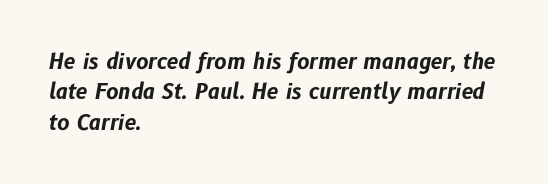
The image shows 21 px bold type, italic (leaning right); set left-aligned, normal line spacing (1.45x), normal letter spacing, not underlined.
